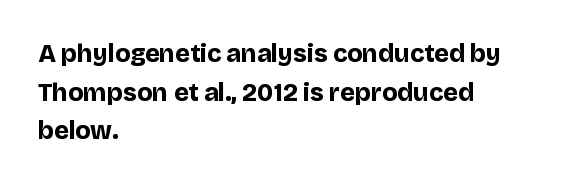
Q: Is the text bold? A: Yes.
Q: Is the text italic (slanted)? A: No, it is upright.
Q: Is the text underlined? A: No.
Q: How is the paragraph aligned? A: Left-aligned.
Q: Is the spacing between letters normal or unusually wide? A: Normal.
Q: Is the spacing between lines tight, normal or loose? A: Normal.
